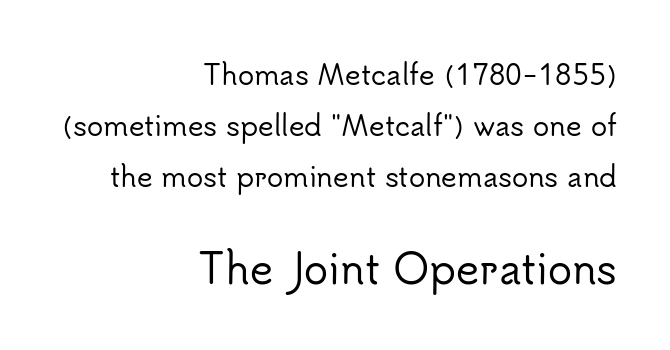
The image shows 40 px sans-serif type, upright; set right-aligned, line spacing 1.88x, normal letter spacing, not underlined; the second (bottom) block is 1.48x larger; low stroke contrast and a small x-height.
